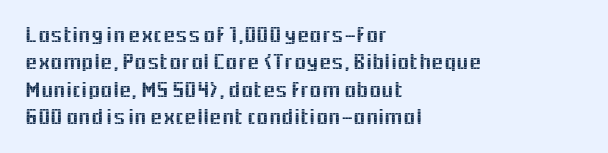
{"italic": "no", "underline": "no", "align": "left", "line_spacing_ratio": 1.24, "letter_spacing": "normal", "letter_spacing_em": 0.0, "glyph_px": 22}
